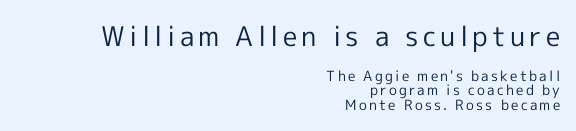
Nope, not italic — everything's standing straight. The space between consecutive lines is stingy. Bold? No — there's no thickening of the strokes. Bare-footed words on every line. Horizontally, the lines are justified to the trailing edge only.
